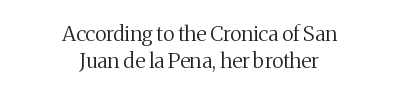
{"italic": "no", "bold": "no", "underline": "no", "align": "center", "line_spacing": "normal", "line_spacing_ratio": 1.27, "letter_spacing": "normal", "letter_spacing_em": 0.0, "glyph_px": 21}
